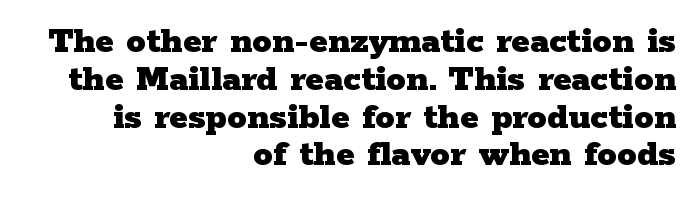
Q: Is the text bold? A: Yes.
Q: Is the text italic (slanted)? A: No, it is upright.
Q: Is the typeface a serif or a sans-serif typeface? A: Serif.
Q: Is the text underlined? A: No.
Q: How is the paragraph aligned? A: Right-aligned.
Q: Is the spacing between letters normal or unusually wide? A: Normal.
Q: Is the spacing between lines tight, normal or loose? A: Tight.
Q: Width (condensed, normal, or wide)? A: Wide.
Q: Stroke contrast? A: Low.
Q: x-height? A: Medium.
Q: Monospaced? A: No.
